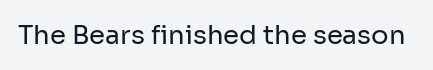
A roman cut, with each character standing at attention. Decoration check: the copy has no underline. The gaps between neighbouring characters are ordinary and unremarkable. Bold? No — there's no thickening of the strokes.
